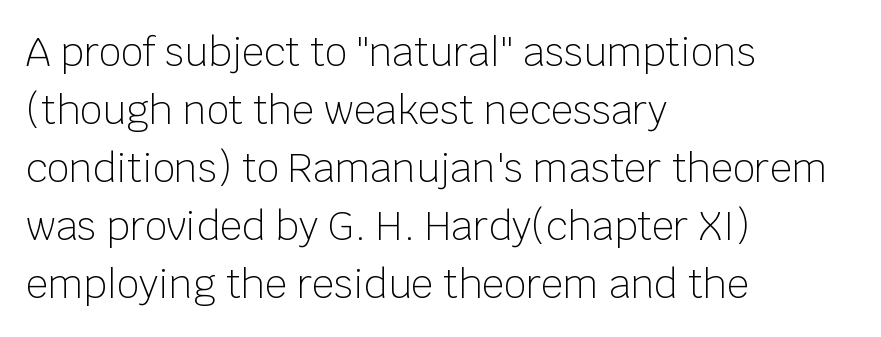
{"serif": "no", "italic": "no", "bold": "no", "weight": "light", "width": "normal", "stroke_contrast": "low", "x_height": "large", "monospaced": "no", "underline": "no", "align": "left", "line_spacing": "normal", "line_spacing_ratio": 1.49, "letter_spacing": "normal", "letter_spacing_em": 0.0, "glyph_px": 39}
